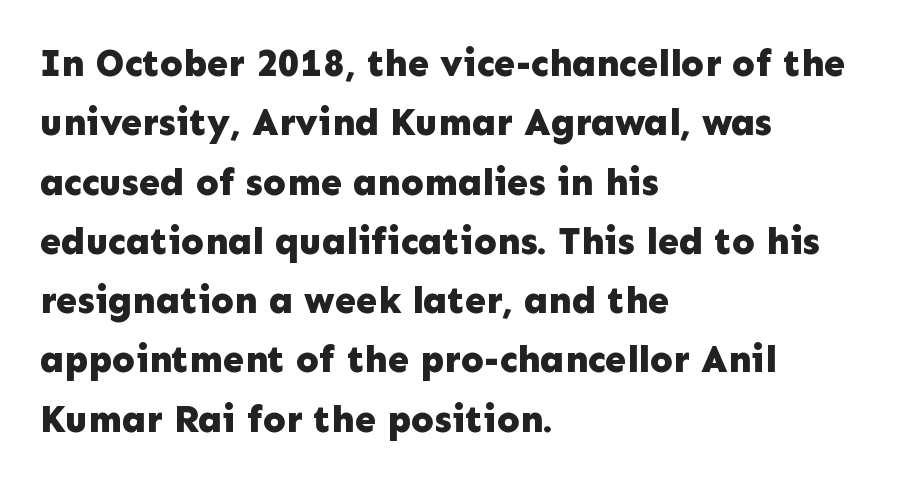
The image shows 38 px bold sans-serif type, upright; set left-aligned, normal line spacing (1.56x), normal letter spacing, not underlined; low stroke contrast and a medium x-height.
